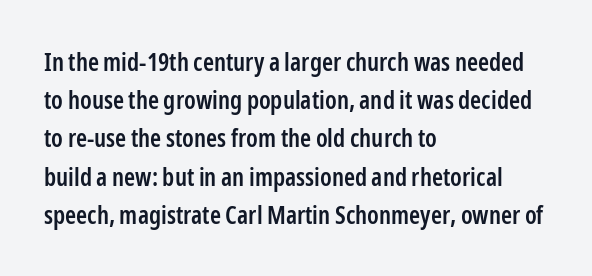
The image shows 25 px text type, upright; set left-aligned, normal line spacing (1.53x), normal letter spacing, not underlined.
